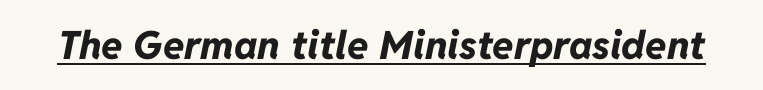
The image shows 39 px bold type, italic (leaning right); set normal letter spacing, underlined; low stroke contrast and a medium x-height.
